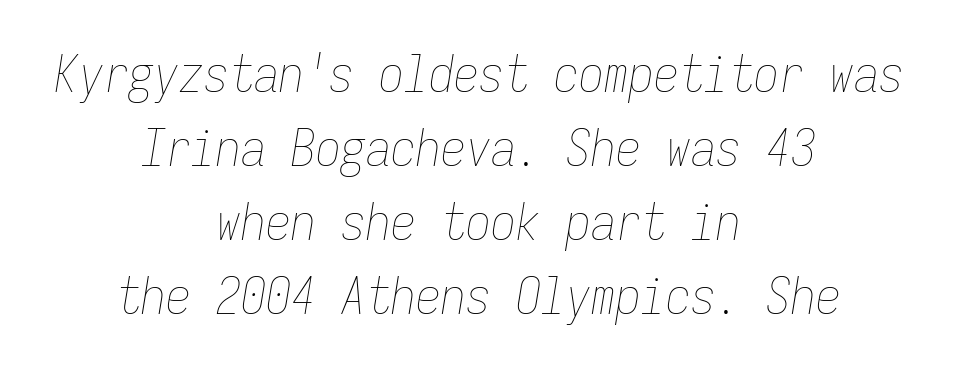
The tracking reads as untouched default to a designer's eye. The baseline area is clear. The lettering tilts uniformly, giving the passage an italic look. Line starts and ends both wander, symmetrically. The lines sit at an ordinary, default distance from one another.
